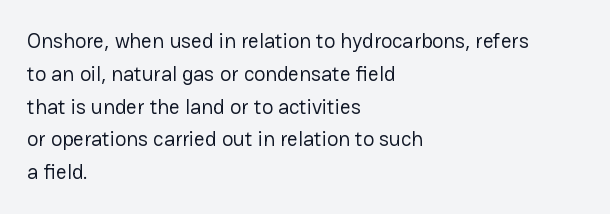
The image shows 21 px text type, upright; set left-aligned, normal line spacing (1.56x), normal letter spacing, not underlined.
